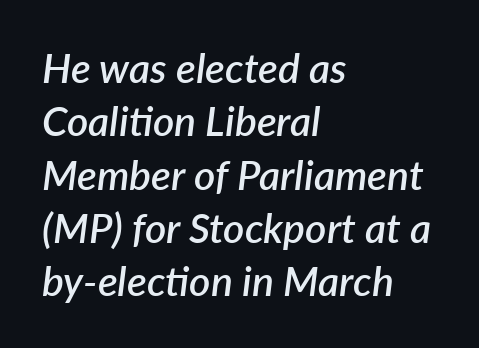
Successive baselines arrive at the customary interval. The typesetter chose a ragged-right arrangement here. These lines keep a tight, regular rhythm from letter to letter. The glyphs look as if they've been sheared to an angle. Stroke thickness is moderately raised; the sample reads as semibold.
